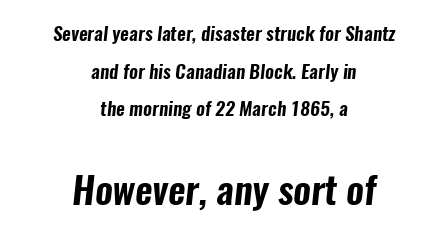
Q: Is the typeface a serif or a sans-serif typeface? A: Sans-serif.
Q: Is the text underlined? A: No.
Q: How is the paragraph aligned? A: Centered.
Q: Is the spacing between letters normal or unusually wide? A: Normal.
Q: Is the spacing between lines tight, normal or loose? A: Loose.
Q: Which block of text is set in a larger size, the first (top) or the second (bottom)? A: The second (bottom) one.
Q: Width (condensed, normal, or wide)? A: Condensed.
Q: Stroke contrast? A: Low.
Q: x-height? A: Medium.
Q: Monospaced? A: No.
